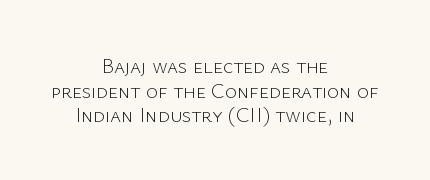
Q: Is the text bold? A: No.
Q: Is the text italic (slanted)? A: No, it is upright.
Q: Is the text underlined? A: No.
Q: How is the paragraph aligned? A: Centered.
Q: Is the spacing between letters normal or unusually wide? A: Normal.
